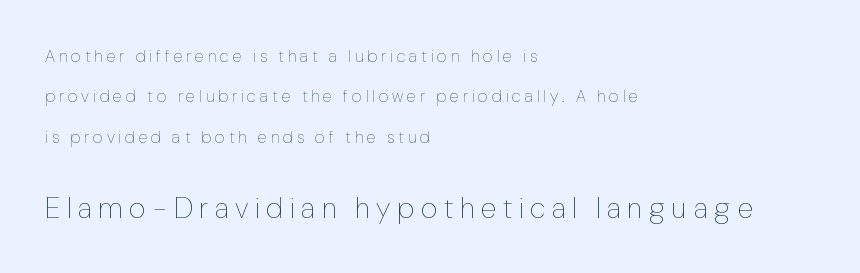
{"italic": "no", "bold": "no", "weight": "thin", "width": "condensed", "stroke_contrast": "low", "x_height": "medium", "monospaced": "no", "underline": "no", "align": "left", "line_spacing": "loose", "line_spacing_ratio": 2.37, "letter_spacing": "wide", "letter_spacing_em": 0.23, "larger_block": "second", "size_ratio": 1.71, "glyph_px": 29}
